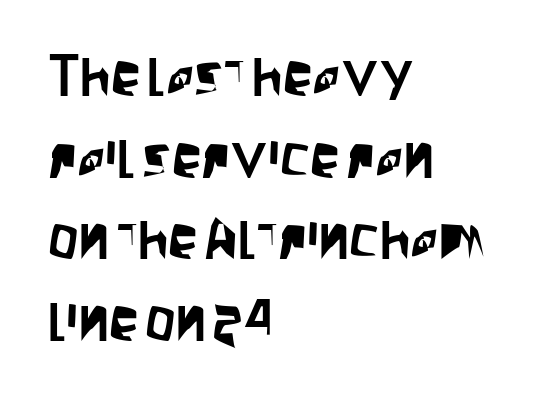
{"serif": "no", "italic": "no", "width": "condensed", "stroke_contrast": "low", "x_height": "large", "monospaced": "no", "underline": "no", "align": "left", "line_spacing": "normal", "line_spacing_ratio": 1.36, "letter_spacing": "normal", "letter_spacing_em": 0.0, "glyph_px": 60}
